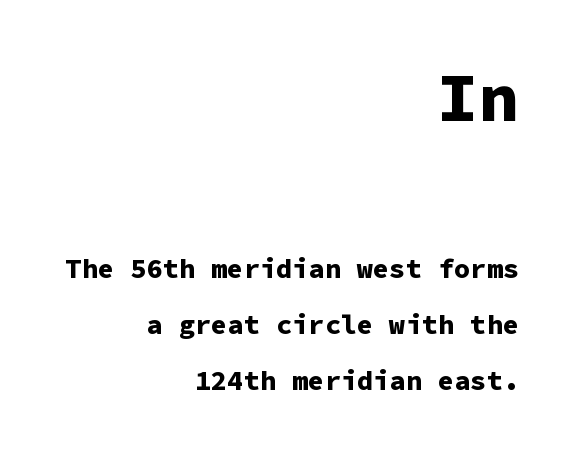
Compare the two chunks: the upper has the greater cap height. This is sans-serif lettering, the kind often seen on screens and signage. Each glyph is drawn with heavy, bold strokes. The paragraph has a hard right edge and a soft left edge. Notice how the stems are strictly vertical — no italics here.
